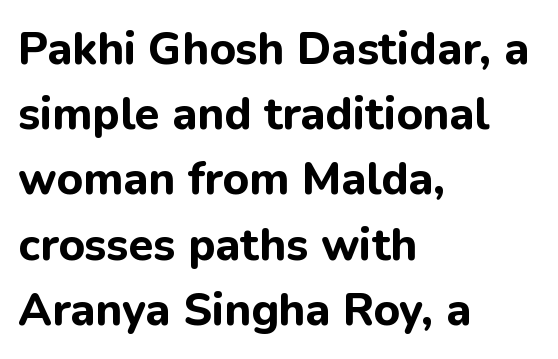
The image shows 45 px bold sans-serif type, upright; set left-aligned, normal line spacing (1.45x), normal letter spacing, not underlined; low stroke contrast and a medium x-height.
